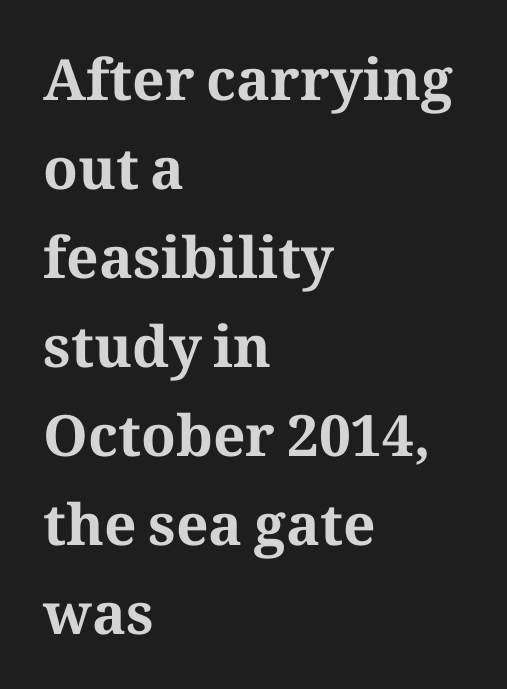
This sample has the flowing, uneven cadence of proportional lettering. Little horizontal feet cap the strokes, marking this as serif type. Decoration check: the copy has no underline. A normal amount of white space separates one row of letters from the next. The lines in this sample share a left origin and differ only in where they stop.
